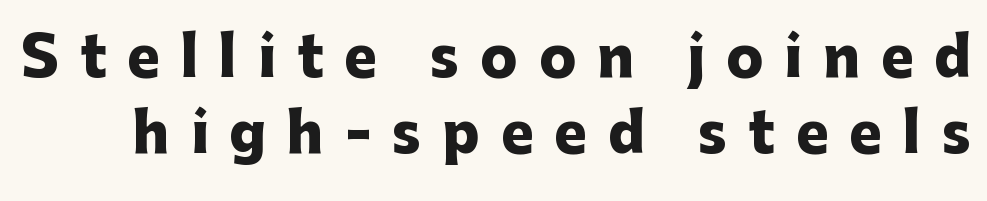
{"serif": "no", "italic": "no", "bold": "yes", "weight": "heavy", "width": "normal", "stroke_contrast": "low", "x_height": "medium", "monospaced": "no", "underline": "no", "line_spacing": "normal", "line_spacing_ratio": 1.39, "letter_spacing": "wide", "letter_spacing_em": 0.38, "glyph_px": 55}
